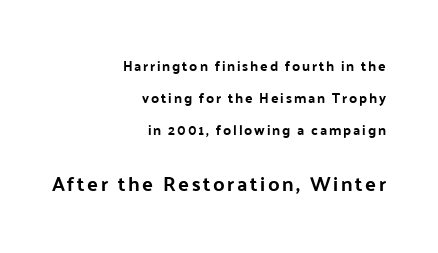
The words here are not underlined. Whoever set this made the second block the dominant, larger element. The space between consecutive lines is lavish. Typeset ragged left — the right edge is the straight one. Rendered with straight, roman letterforms.
